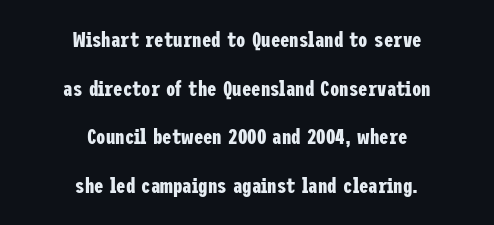
The paragraph shown floats in the horizontal middle. Vertical spacing — loose. Descenders hang freely into open space. I'd describe the lettering as bold — thick and assertive. The tracking reads as untouched default to a designer's eye. The font's upright variant was chosen for this text.
